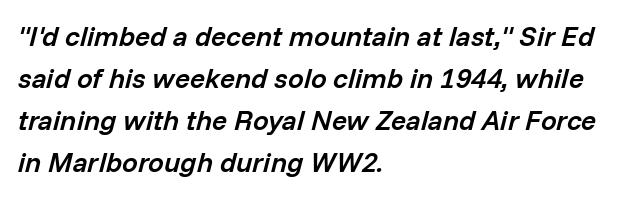
Q: Is the text bold? A: Semi-bold.
Q: Is the text italic (slanted)? A: Yes, it leans right by about 14 degrees.
Q: Is the text underlined? A: No.
Q: How is the paragraph aligned? A: Left-aligned.
Q: Is the spacing between letters normal or unusually wide? A: Normal.
Q: Is the spacing between lines tight, normal or loose? A: Normal.
Q: Width (condensed, normal, or wide)? A: Normal.
Q: Stroke contrast? A: Low.
Q: x-height? A: Medium.
Q: Monospaced? A: No.
